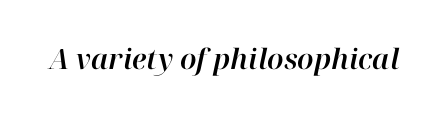
The space beneath each line is pristine and unruled. Note the varied advance widths — an 'i' is clearly narrower than an 'm'. The letterforms sit shoulder to shoulder at normal distance. Slanted lettering throughout.
